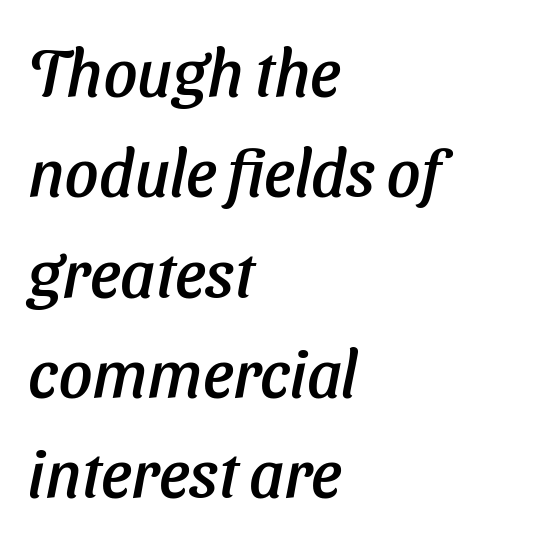
{"italic": "yes", "lean": "right", "slant_degrees": 11, "width": "normal", "stroke_contrast": "low", "x_height": "medium", "monospaced": "no", "underline": "no", "align": "left", "line_spacing": "normal", "line_spacing_ratio": 1.52, "letter_spacing": "normal", "letter_spacing_em": 0.0, "glyph_px": 66}
